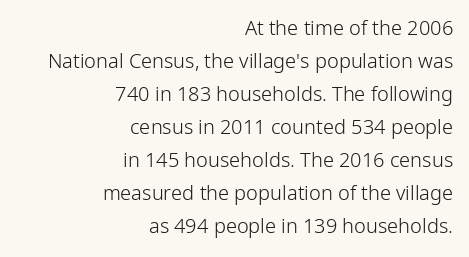
This is the regular roman posture of the typeface. Look at the tracking — it's just the regular setting, nothing added. Layout note: lines flush right. Unmarked baselines from the first word to the last. If you measured baseline to baseline, you'd find a middling distance. The cut favours lightness, reaching ordinary text weight at its darkest.
